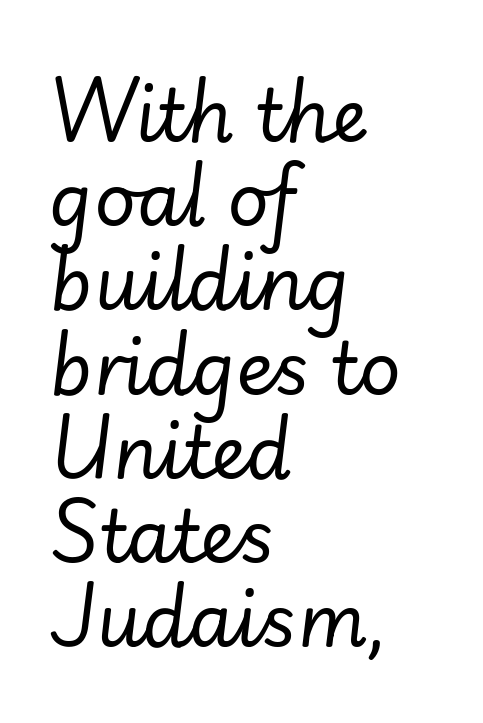
Q: Is the text bold? A: No.
Q: Is the text italic (slanted)? A: Yes, it leans right by about 7 degrees.
Q: Is the text underlined? A: No.
Q: How is the paragraph aligned? A: Left-aligned.
Q: Is the spacing between letters normal or unusually wide? A: Normal.
Q: Width (condensed, normal, or wide)? A: Normal.
Q: Stroke contrast? A: Low.
Q: x-height? A: Small.
Q: Monospaced? A: No.
